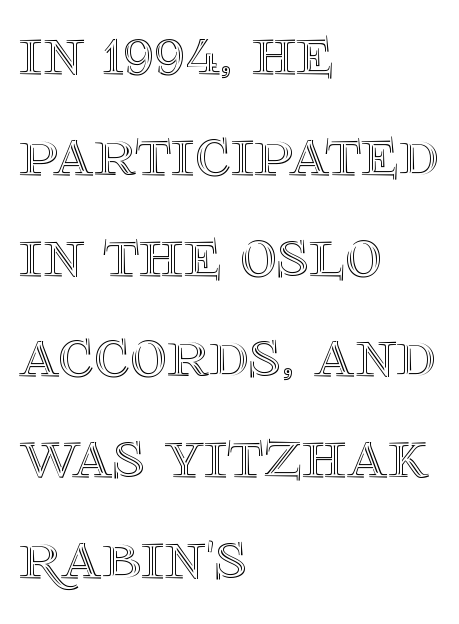
Q: Is the text italic (slanted)? A: No, it is upright.
Q: Is the text underlined? A: No.
Q: How is the paragraph aligned? A: Left-aligned.
Q: Is the spacing between letters normal or unusually wide? A: Normal.
Q: Is the spacing between lines tight, normal or loose? A: Normal.
Q: Width (condensed, normal, or wide)? A: Normal.
Q: x-height? A: Large.
Q: Monospaced? A: No.
